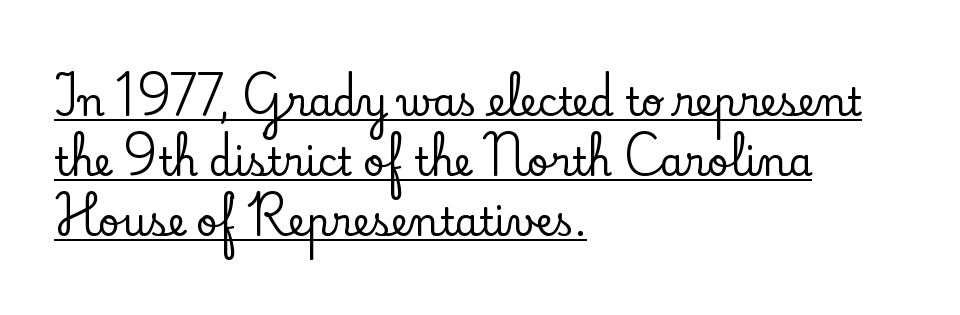
The rendering anchors every line to the left-hand side. The glyphs are accompanied by a horizontal stroke just below them. The axis of the letterforms is exactly vertical. A typesetter would call this proportional, since set widths differ per character. Each word holds together tightly as a unit, with standard inter-letter gaps.
